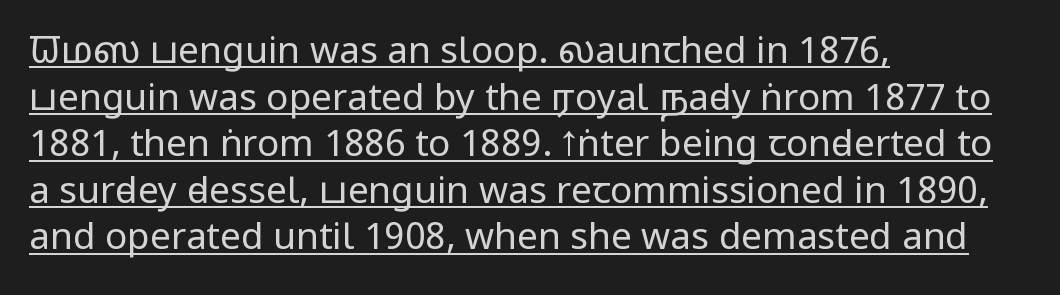
{"serif": "no", "italic": "no", "bold": "no", "weight": "regular", "width": "condensed", "stroke_contrast": "low", "x_height": "large", "monospaced": "no", "underline": "yes", "align": "left", "line_spacing": "normal", "line_spacing_ratio": 1.26, "letter_spacing": "normal", "letter_spacing_em": 0.0, "glyph_px": 37}
